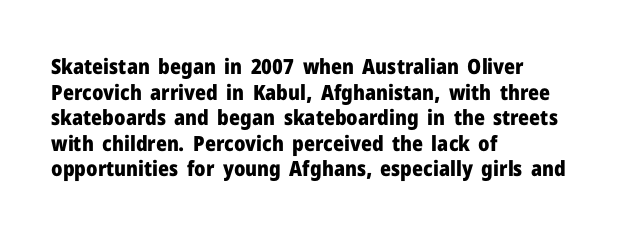
The image shows 21 px bold type, upright; set left-aligned, line spacing 1.22x, normal letter spacing, not underlined.
